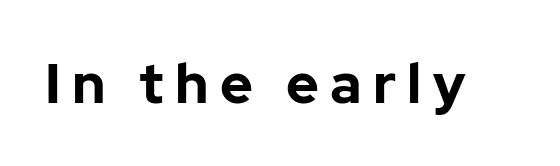
{"serif": "no", "italic": "no", "bold": "yes", "weight": "bold", "width": "normal", "stroke_contrast": "low", "x_height": "medium", "monospaced": "no", "underline": "no", "letter_spacing": "wide", "letter_spacing_em": 0.2, "glyph_px": 56}
